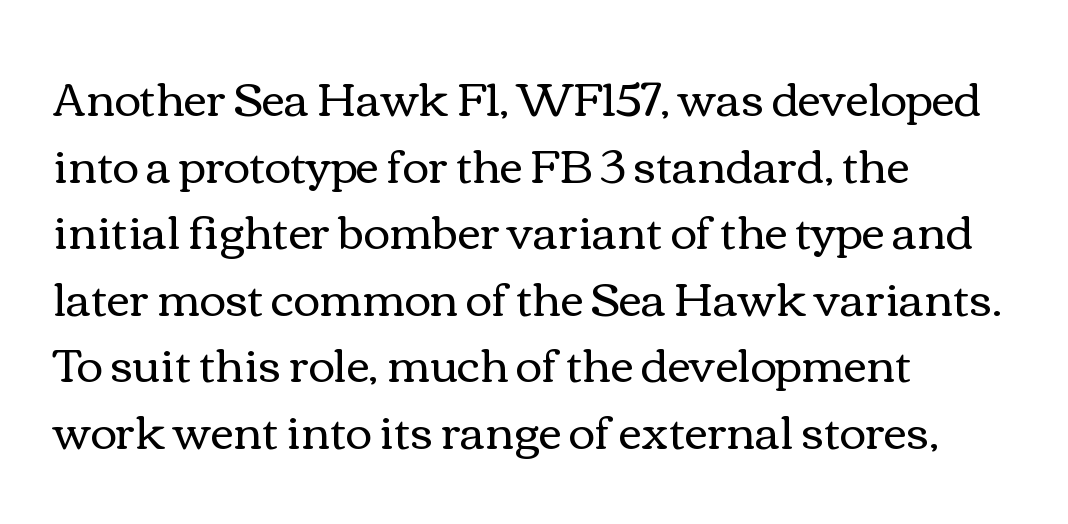
Letters have the restrained weight of plain body copy at most. Does the lettering tilt? It doesn't — this is upright. Spacing verdict: proportional, widths tailored to each character. A normal amount of white space separates one row of letters from the next. Check under the words: just untouched page.
